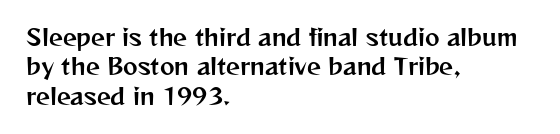
The image shows 22 px text type, upright; set left-aligned, normal line spacing (1.34x), normal letter spacing, not underlined.
